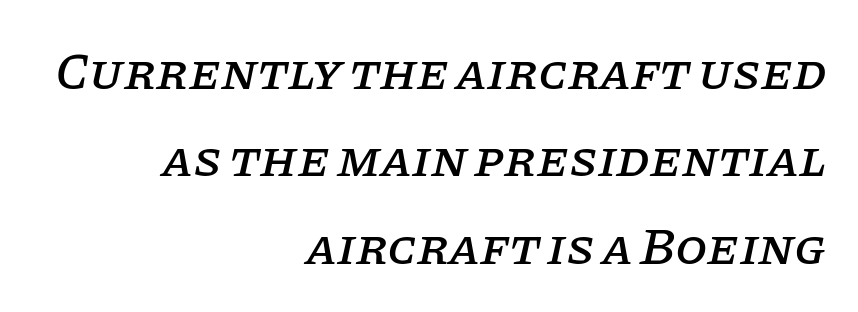
{"serif": "yes", "italic": "yes", "lean": "right", "slant_degrees": 11, "width": "normal", "stroke_contrast": "low", "x_height": "large", "monospaced": "no", "underline": "no", "align": "right", "line_spacing": "normal", "line_spacing_ratio": 1.68, "letter_spacing": "normal", "letter_spacing_em": 0.0, "glyph_px": 52}
